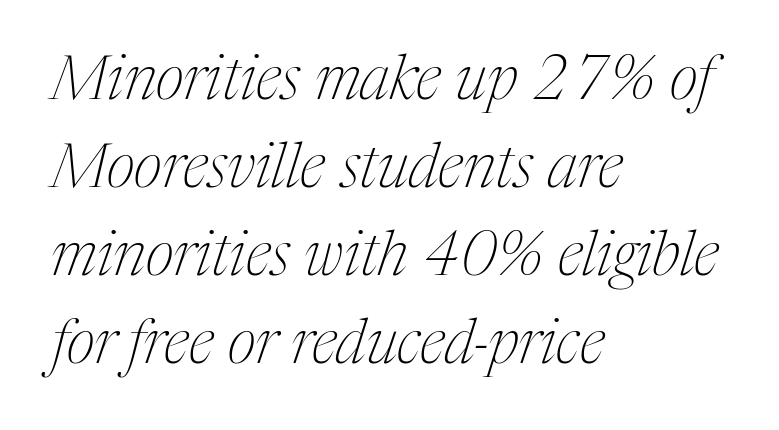
{"serif": "yes", "italic": "yes", "lean": "right", "slant_degrees": 17, "bold": "no", "weight": "thin", "width": "condensed", "stroke_contrast": "medium", "x_height": "medium", "monospaced": "no", "underline": "no", "align": "left", "line_spacing": "normal", "line_spacing_ratio": 1.42, "letter_spacing": "normal", "letter_spacing_em": 0.0, "glyph_px": 62}
